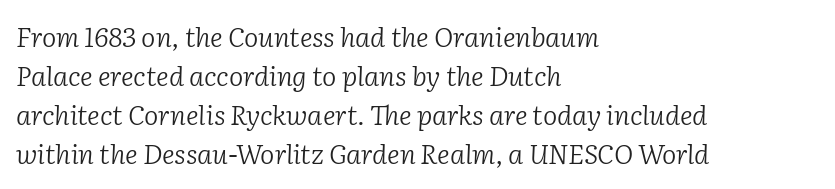
{"italic": "yes", "lean": "right", "slant_degrees": 2, "bold": "no", "underline": "no", "align": "left", "line_spacing": "normal", "line_spacing_ratio": 1.45, "letter_spacing": "normal", "letter_spacing_em": 0.0, "glyph_px": 27}
